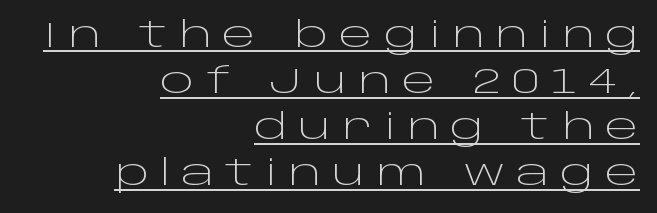
Students, observe: this is what conventionally led text looks like. Has an underline been added? It has. Short note: letters widely spaced. Spacing verdict: proportional, widths tailored to each character. Stem width sits at or under what a default text font uses.
